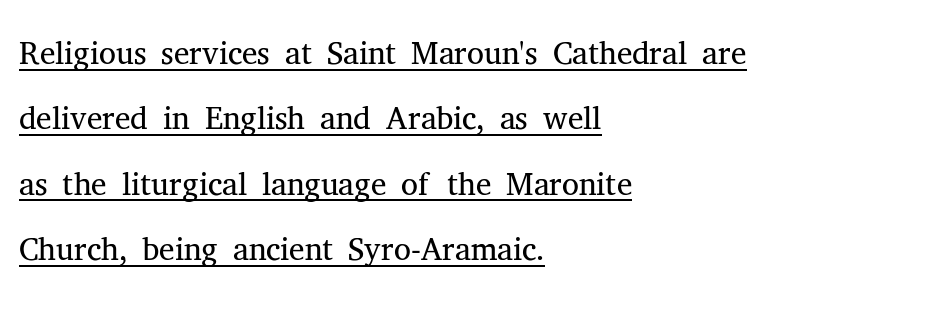
The image shows 48 px light serif type, upright; set left-aligned, normal line spacing (1.36x), normal letter spacing, underlined; medium stroke contrast and a medium x-height.
